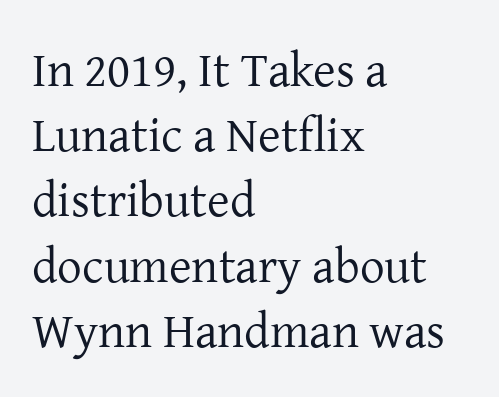
The image shows 49 px regular-weight serif type, upright; set left-aligned, normal line spacing (1.33x), normal letter spacing, not underlined; low stroke contrast and a medium x-height.
